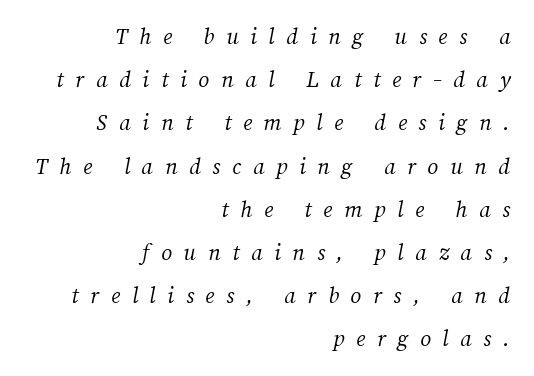
{"bold": "no", "underline": "no", "align": "right", "line_spacing_ratio": 1.8, "letter_spacing": "wide", "letter_spacing_em": 0.49, "glyph_px": 24}
